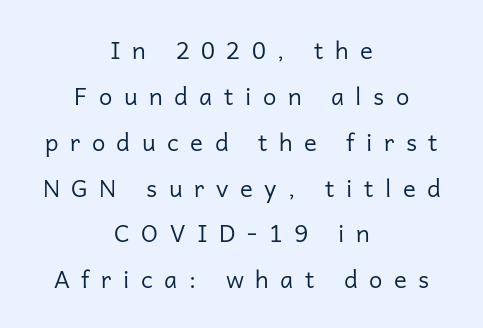
{"italic": "no", "bold": "no", "underline": "no", "align": "center", "line_spacing": "loose", "line_spacing_ratio": 1.91, "letter_spacing": "wide", "letter_spacing_em": 0.48, "glyph_px": 24}
